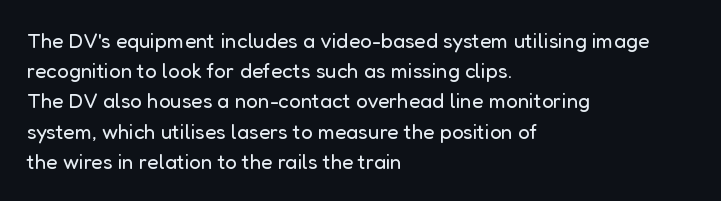
The image shows 21 px text type, upright; set left-aligned, normal line spacing (1.44x), normal letter spacing, not underlined.
